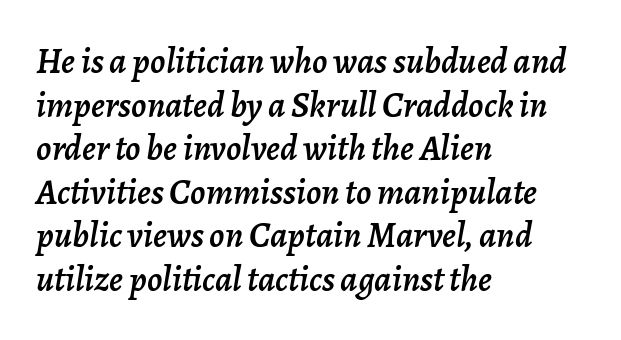
The letterforms sit shoulder to shoulder at normal distance. It's the slanting kind of type. A bare baseline throughout the passage. You could not count columns in this text — the font is proportionally spaced. This rendering uses left alignment, leaving the right contour irregular.
